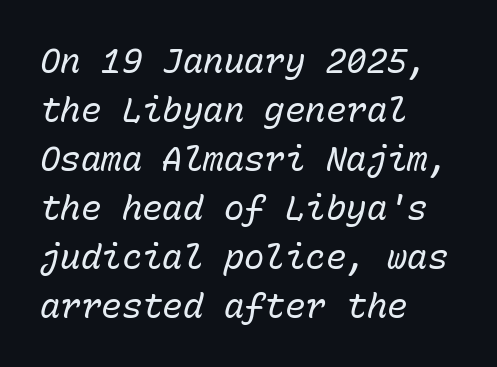
Q: Is the text bold? A: No.
Q: Is the text italic (slanted)? A: Yes, it leans right by about 15 degrees.
Q: Is the text underlined? A: No.
Q: How is the paragraph aligned? A: Left-aligned.
Q: Is the spacing between letters normal or unusually wide? A: Normal.
Q: Is the spacing between lines tight, normal or loose? A: Normal.
Q: Width (condensed, normal, or wide)? A: Normal.
Q: Stroke contrast? A: Low.
Q: x-height? A: Medium.
Q: Monospaced? A: Yes.
